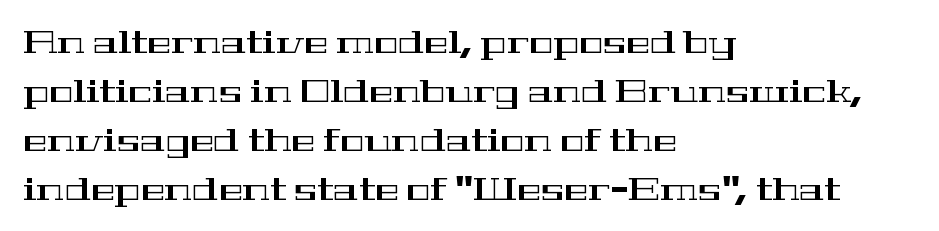
The image shows 32 px wide serif type, upright; set left-aligned, normal line spacing (1.53x), normal letter spacing, not underlined; high stroke contrast and a medium x-height.
